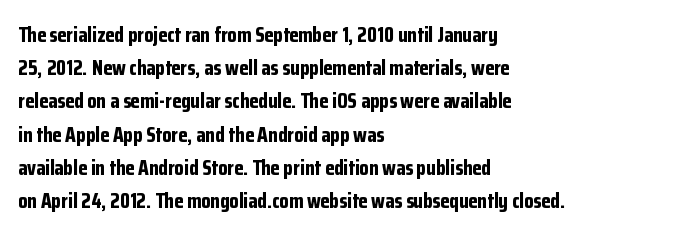
Q: Is the text bold? A: Yes.
Q: Is the text italic (slanted)? A: No, it is upright.
Q: Is the text underlined? A: No.
Q: How is the paragraph aligned? A: Left-aligned.
Q: Is the spacing between letters normal or unusually wide? A: Normal.
Q: Is the spacing between lines tight, normal or loose? A: Normal.
